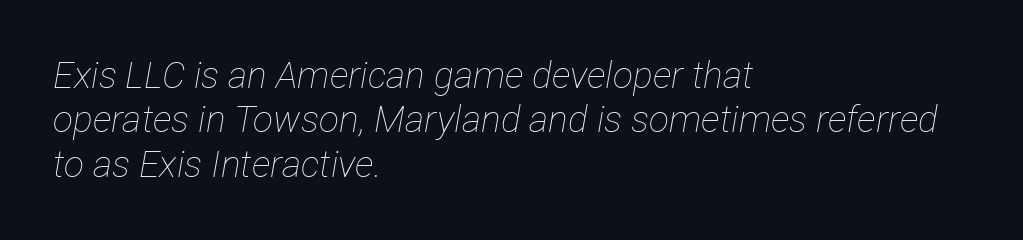
{"italic": "yes", "lean": "right", "slant_degrees": 12, "bold": "no", "weight": "thin", "width": "condensed", "stroke_contrast": "low", "x_height": "medium", "monospaced": "no", "underline": "no", "align": "left", "line_spacing_ratio": 1.2, "letter_spacing": "normal", "letter_spacing_em": 0.0, "glyph_px": 37}
